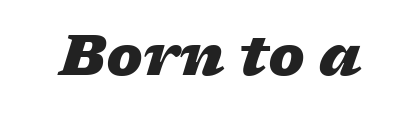
The image shows 55 px heavy, wide type, italic (leaning right); set normal letter spacing, not underlined; low stroke contrast and a medium x-height.
